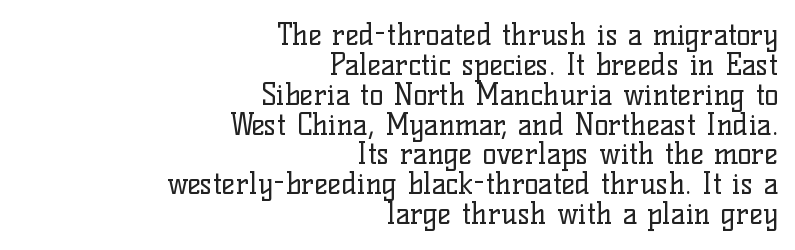
Q: Is the text bold? A: No.
Q: Is the text italic (slanted)? A: No, it is upright.
Q: Is the typeface a serif or a sans-serif typeface? A: Serif.
Q: Is the text underlined? A: No.
Q: How is the paragraph aligned? A: Right-aligned.
Q: Is the spacing between letters normal or unusually wide? A: Normal.
Q: Is the spacing between lines tight, normal or loose? A: Tight.
Q: Width (condensed, normal, or wide)? A: Normal.
Q: Stroke contrast? A: Low.
Q: x-height? A: Medium.
Q: Monospaced? A: No.
